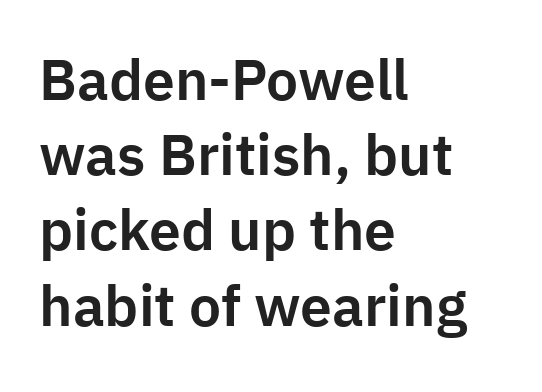
The passage shown is not underscored anywhere. Vertical spacing — default. Layout note: lines flush left. Spacing verdict: proportional, widths tailored to each character.
